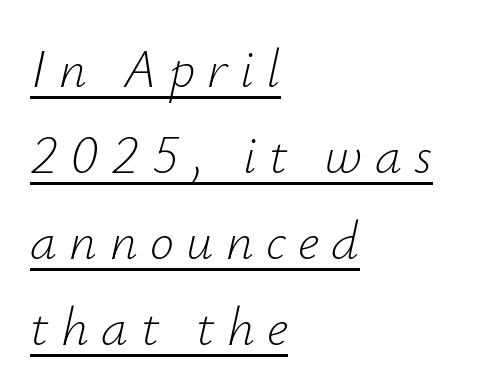
The image shows 54 px light type, italic (leaning right); set left-aligned, normal line spacing (1.59x), unusually wide letter spacing (+0.23 em), underlined; low stroke contrast and a small x-height.
